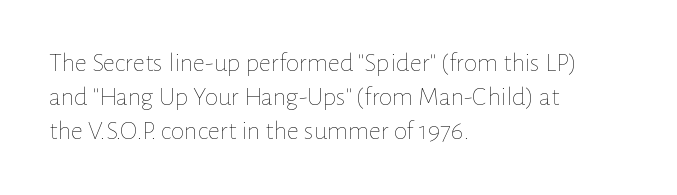
Q: Is the text bold? A: No.
Q: Is the text italic (slanted)? A: No, it is upright.
Q: Is the text underlined? A: No.
Q: How is the paragraph aligned? A: Left-aligned.
Q: Is the spacing between letters normal or unusually wide? A: Normal.
Q: Is the spacing between lines tight, normal or loose? A: Normal.
